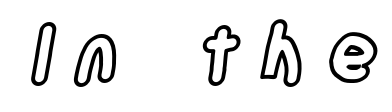
{"width": "condensed", "x_height": "large", "monospaced": "no", "underline": "no", "letter_spacing": "wide", "letter_spacing_em": 0.29, "glyph_px": 77}
